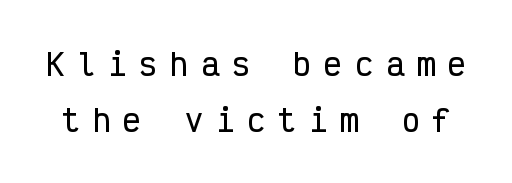
{"serif": "no", "italic": "no", "width": "condensed", "stroke_contrast": "low", "x_height": "medium", "monospaced": "yes", "underline": "no", "line_spacing_ratio": 1.86, "letter_spacing": "wide", "letter_spacing_em": 0.43, "glyph_px": 30}
